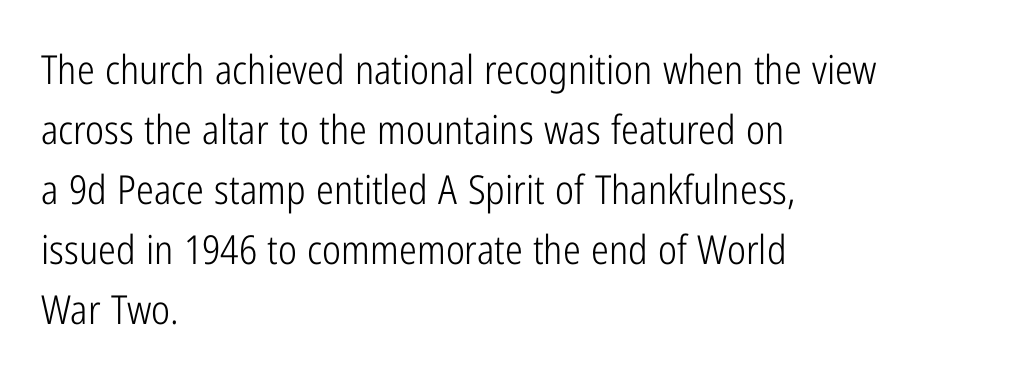
Q: Is the text bold? A: No.
Q: Is the text italic (slanted)? A: No, it is upright.
Q: Is the typeface a serif or a sans-serif typeface? A: Sans-serif.
Q: Is the text underlined? A: No.
Q: How is the paragraph aligned? A: Left-aligned.
Q: Is the spacing between letters normal or unusually wide? A: Normal.
Q: Is the spacing between lines tight, normal or loose? A: Normal.
Q: Width (condensed, normal, or wide)? A: Condensed.
Q: Stroke contrast? A: Low.
Q: x-height? A: Medium.
Q: Monospaced? A: No.
